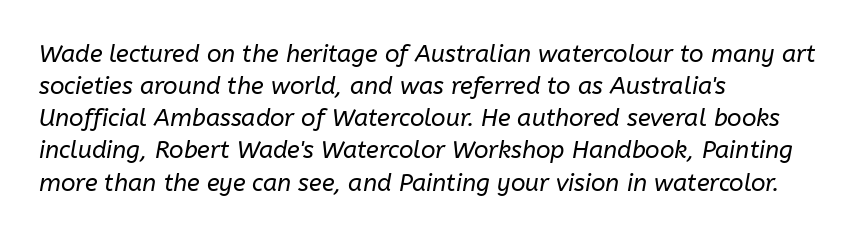
Stroke thickness stays within the range of a standard reading face or lighter. Slant detected: the letters are inclined. Honestly, the row spacing looks completely unremarkable. This sample uses plain, unmodified letter spacing. Lines of text with bare space underneath. The passage is arranged the way most books set body copy — flush left.
